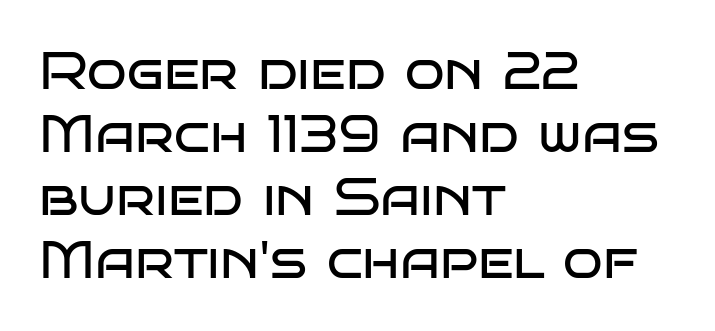
Q: Is the text bold? A: No.
Q: Is the text italic (slanted)? A: No, it is upright.
Q: Is the typeface a serif or a sans-serif typeface? A: Sans-serif.
Q: Is the text underlined? A: No.
Q: How is the paragraph aligned? A: Left-aligned.
Q: Is the spacing between letters normal or unusually wide? A: Normal.
Q: Width (condensed, normal, or wide)? A: Wide.
Q: Stroke contrast? A: Low.
Q: x-height? A: Large.
Q: Monospaced? A: No.
